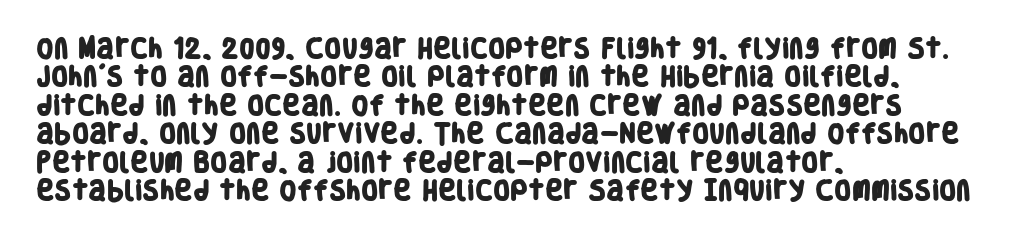
Q: Is the text bold? A: Yes.
Q: Is the text underlined? A: No.
Q: How is the paragraph aligned? A: Left-aligned.
Q: Is the spacing between letters normal or unusually wide? A: Normal.
Q: Is the spacing between lines tight, normal or loose? A: Normal.
